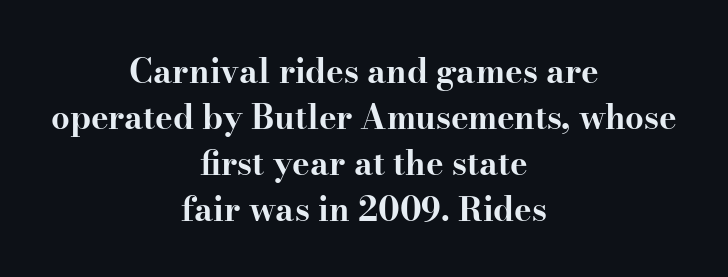
{"serif": "yes", "italic": "no", "bold": "yes", "weight": "bold", "width": "wide", "stroke_contrast": "high", "x_height": "small", "monospaced": "no", "underline": "no", "align": "center", "line_spacing": "normal", "line_spacing_ratio": 1.39, "letter_spacing": "normal", "letter_spacing_em": 0.0, "glyph_px": 33}
